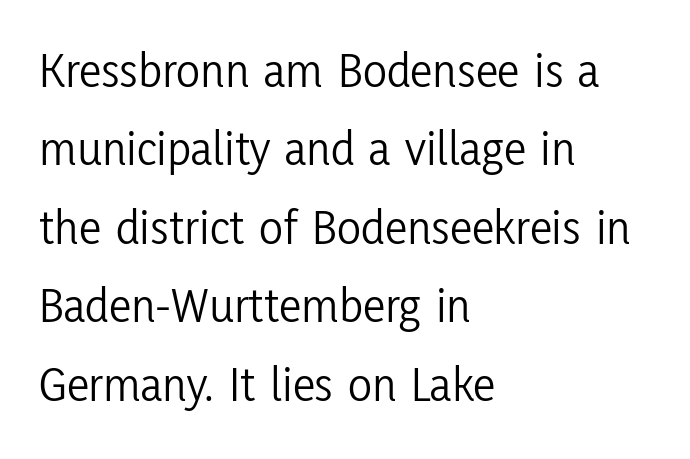
The image shows 50 px light, condensed sans-serif type, upright; set left-aligned, normal line spacing (1.57x), normal letter spacing, not underlined; low stroke contrast and a medium x-height.
